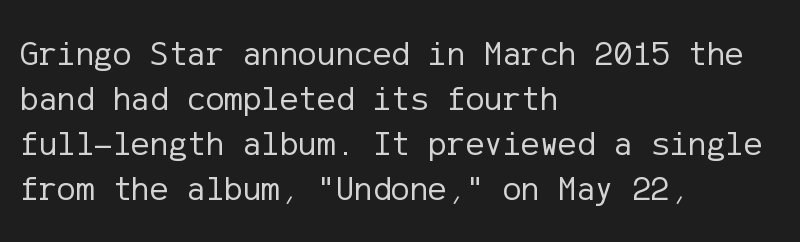
The image shows 35 px regular-weight sans-serif type, upright; set left-aligned, normal line spacing (1.29x), normal letter spacing, not underlined; low stroke contrast and a medium x-height.
